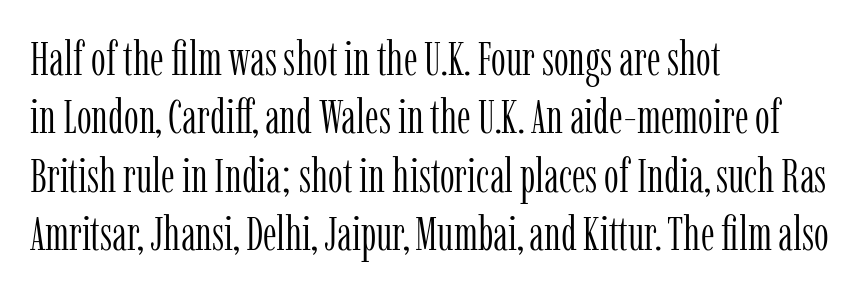
The image shows 47 px light, condensed serif type, upright; set left-aligned, line spacing 1.24x, normal letter spacing, not underlined; low stroke contrast and a medium x-height.
